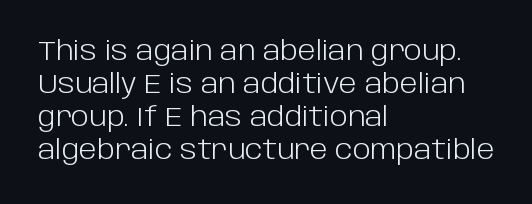
The type sits square on the baseline with zero lean. All the whitespace from short lines collects on the right. Students, note that the glyphs here touch the page at normal intervals. Weight class: somewhere from thin through regular. The foot of each line stays bare and open.
